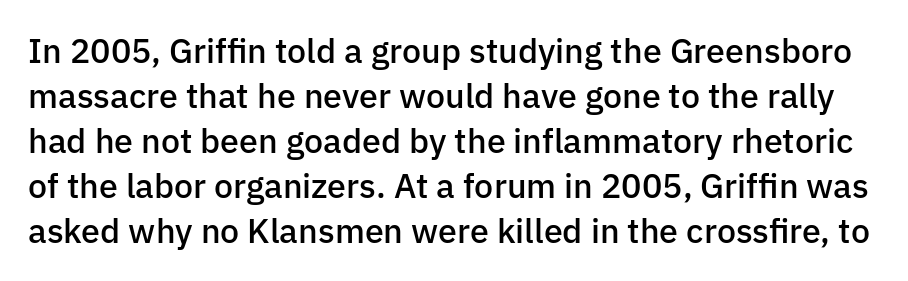
Q: Is the text bold? A: Semi-bold.
Q: Is the text italic (slanted)? A: No, it is upright.
Q: Is the typeface a serif or a sans-serif typeface? A: Sans-serif.
Q: Is the text underlined? A: No.
Q: Is the spacing between letters normal or unusually wide? A: Normal.
Q: Is the spacing between lines tight, normal or loose? A: Normal.
Q: Width (condensed, normal, or wide)? A: Normal.
Q: Stroke contrast? A: Low.
Q: x-height? A: Medium.
Q: Monospaced? A: No.
